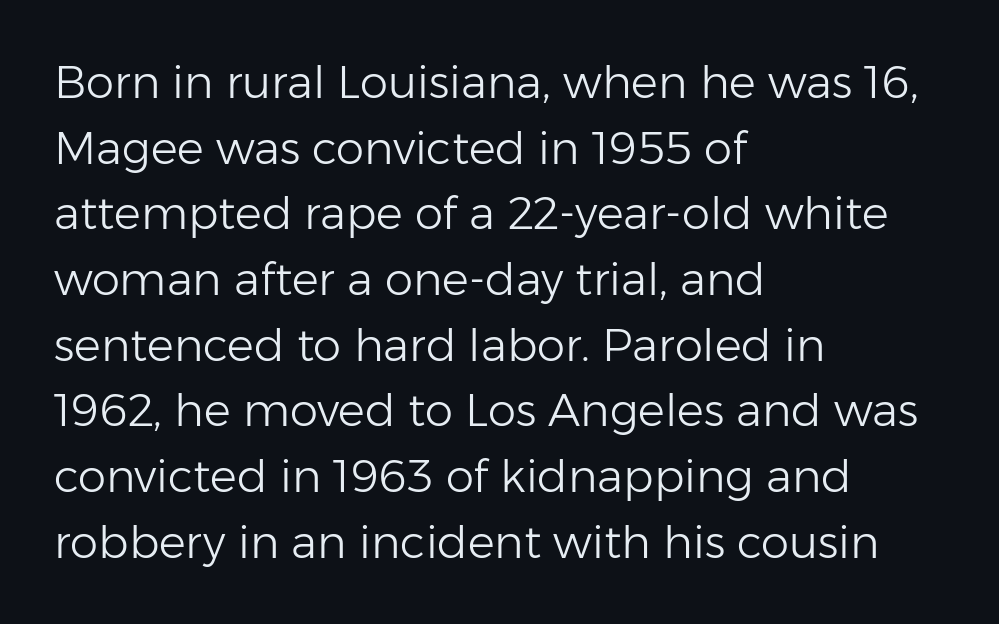
Q: Is the text bold? A: No.
Q: Is the text italic (slanted)? A: No, it is upright.
Q: Is the typeface a serif or a sans-serif typeface? A: Sans-serif.
Q: Is the text underlined? A: No.
Q: How is the paragraph aligned? A: Left-aligned.
Q: Is the spacing between letters normal or unusually wide? A: Normal.
Q: Is the spacing between lines tight, normal or loose? A: Normal.
Q: Width (condensed, normal, or wide)? A: Normal.
Q: Stroke contrast? A: Low.
Q: x-height? A: Medium.
Q: Monospaced? A: No.
